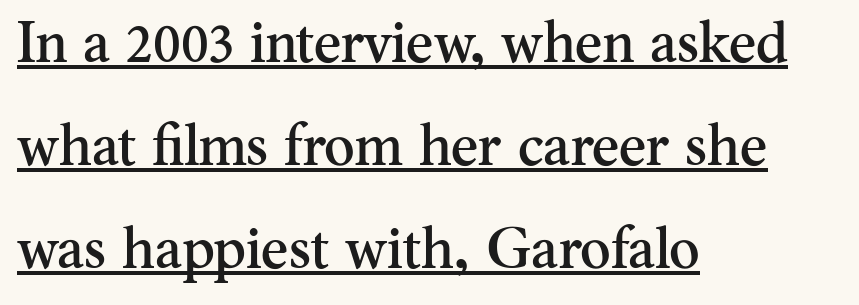
The image shows 58 px serif type, upright; set left-aligned, line spacing 1.78x, normal letter spacing, underlined; medium stroke contrast and a small x-height.
